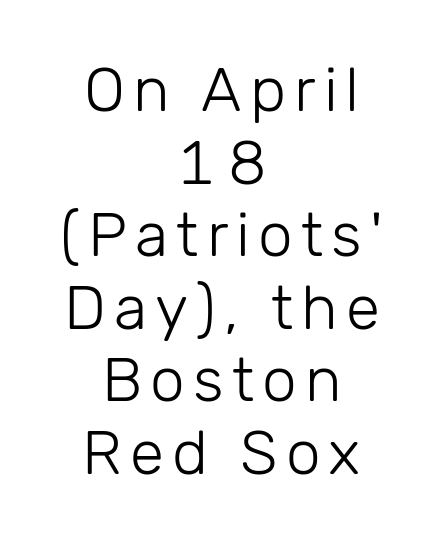
The image shows 62 px light sans-serif type, upright; set centered, line spacing 1.17x, not underlined; low stroke contrast and a medium x-height.
